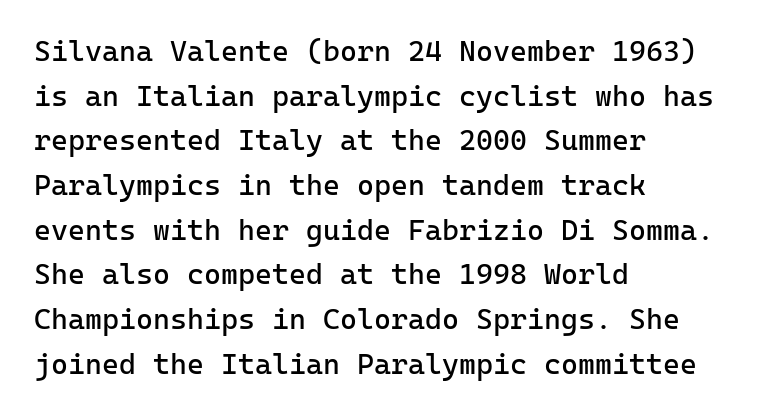
Q: Is the text bold? A: No.
Q: Is the text italic (slanted)? A: No, it is upright.
Q: Is the typeface a serif or a sans-serif typeface? A: Sans-serif.
Q: Is the text underlined? A: No.
Q: How is the paragraph aligned? A: Left-aligned.
Q: Is the spacing between letters normal or unusually wide? A: Normal.
Q: Is the spacing between lines tight, normal or loose? A: Normal.
Q: Width (condensed, normal, or wide)? A: Normal.
Q: Stroke contrast? A: Low.
Q: x-height? A: Medium.
